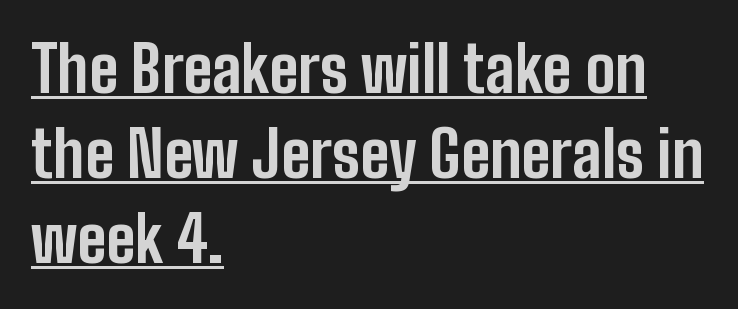
Examine the stroke ends and you'll find no serifs. Compared with typical body copy, the letter spacing here is the same. Students, observe the line beneath the letters — that is underlining. Regarding leading, the lines here are spaced in the standard way.
